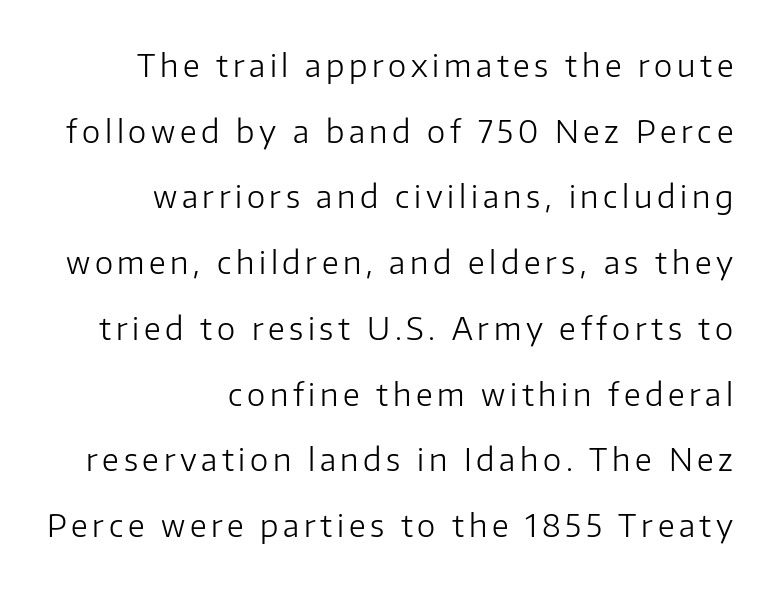
Layout note: lines flush right. The space between consecutive lines is lavish. The designer went with a sans here, leaving each stem footless. In terms of posture, this sample is upright. The letterforms sit at book weight or below.
